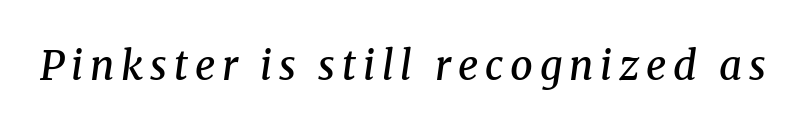
Q: Is the text bold? A: Semi-bold.
Q: Is the text italic (slanted)? A: Yes, it leans right by about 8 degrees.
Q: Is the typeface a serif or a sans-serif typeface? A: Serif.
Q: Is the text underlined? A: No.
Q: Width (condensed, normal, or wide)? A: Normal.
Q: Stroke contrast? A: Medium.
Q: x-height? A: Medium.
Q: Monospaced? A: No.
